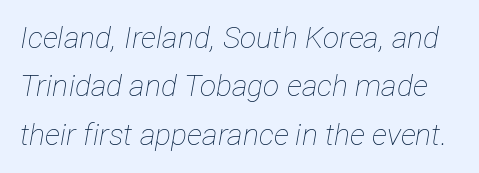
{"italic": "yes", "lean": "right", "slant_degrees": 12, "bold": "no", "weight": "thin", "width": "condensed", "stroke_contrast": "low", "x_height": "medium", "monospaced": "no", "underline": "no", "line_spacing": "normal", "line_spacing_ratio": 1.61, "letter_spacing": "normal", "letter_spacing_em": 0.0, "glyph_px": 30}
